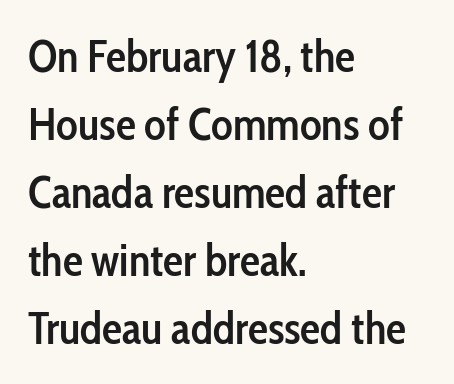
Q: Is the text bold? A: Semi-bold.
Q: Is the text italic (slanted)? A: No, it is upright.
Q: Is the typeface a serif or a sans-serif typeface? A: Sans-serif.
Q: Is the text underlined? A: No.
Q: How is the paragraph aligned? A: Left-aligned.
Q: Is the spacing between letters normal or unusually wide? A: Normal.
Q: Is the spacing between lines tight, normal or loose? A: Normal.
Q: Width (condensed, normal, or wide)? A: Condensed.
Q: Stroke contrast? A: Low.
Q: x-height? A: Medium.
Q: Monospaced? A: No.
